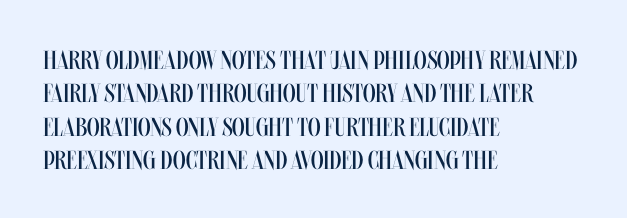
Compared with typical paragraphs, the rows here are spaced about the same. The letters stand straight up with perfectly vertical stems. Short and long lines alike share a common starting point at left. Is the stroke heavy? The answer is a plain regular-or-lighter. In terms of letterspacing, this is plain default setting. Just letters on the line, the space beneath them empty.
